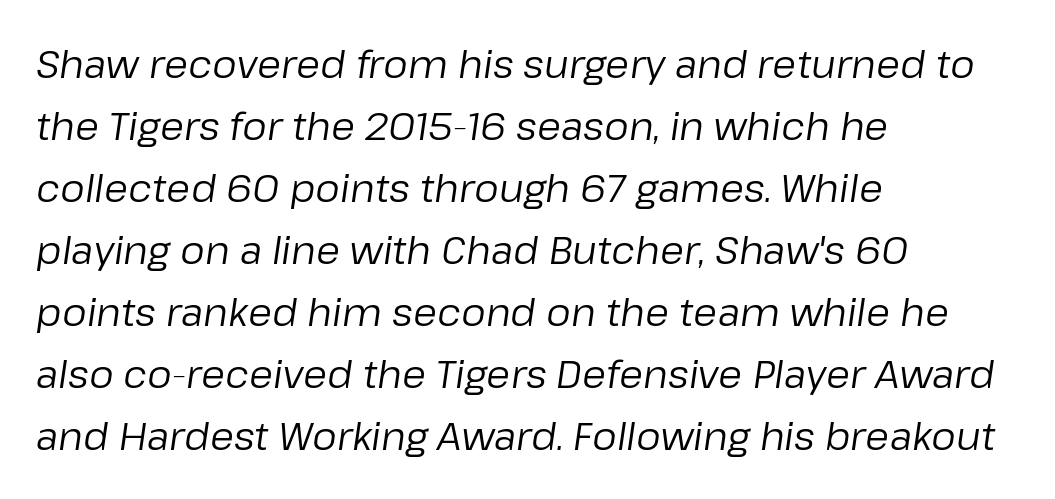
Is this a heavy cut? Hardly; it is regular or lighter. The paragraph has a hard left edge and a soft right edge. Notice how the stems are inclined rather than vertical — that's the hallmark of italics. Do the characters align in a grid? No, the font is proportional. The tracking reads as untouched default to a designer's eye.
